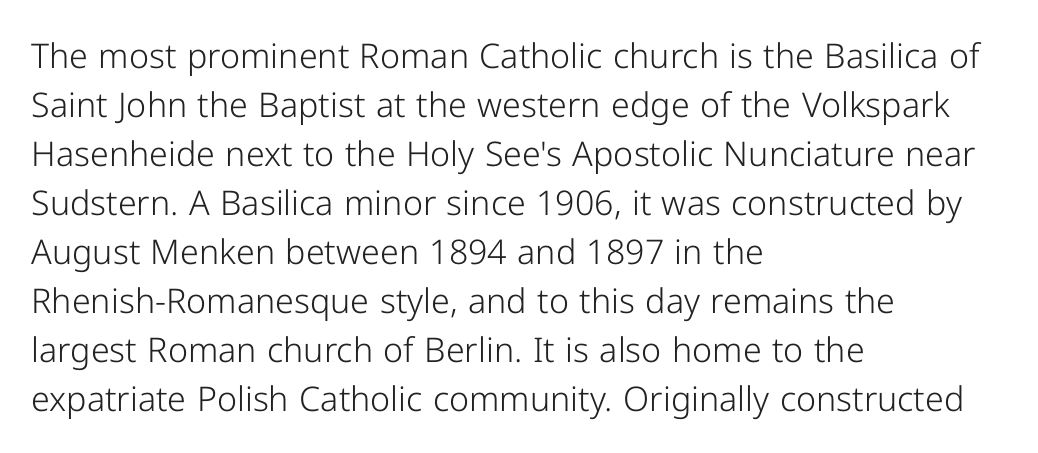
Q: Is the text bold? A: No.
Q: Is the text italic (slanted)? A: No, it is upright.
Q: Is the typeface a serif or a sans-serif typeface? A: Sans-serif.
Q: Is the text underlined? A: No.
Q: How is the paragraph aligned? A: Left-aligned.
Q: Is the spacing between letters normal or unusually wide? A: Normal.
Q: Is the spacing between lines tight, normal or loose? A: Normal.
Q: Width (condensed, normal, or wide)? A: Normal.
Q: Stroke contrast? A: Low.
Q: x-height? A: Medium.
Q: Monospaced? A: No.
